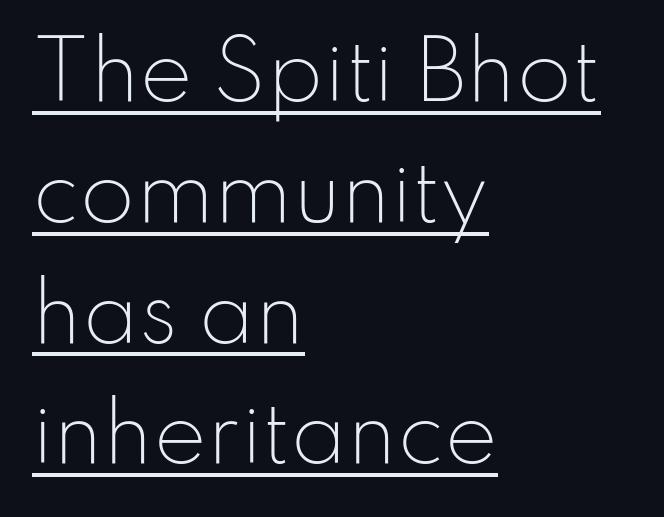
The image shows 80 px light sans-serif type, upright; set left-aligned, normal line spacing (1.51x), normal letter spacing, underlined; low stroke contrast and a small x-height.
